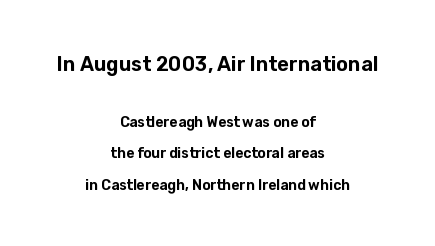
Q: Is the text italic (slanted)? A: No, it is upright.
Q: Is the text underlined? A: No.
Q: How is the paragraph aligned? A: Centered.
Q: Is the spacing between letters normal or unusually wide? A: Normal.
Q: Is the spacing between lines tight, normal or loose? A: Loose.
Q: Which block of text is set in a larger size, the first (top) or the second (bottom)? A: The first (top) one.
